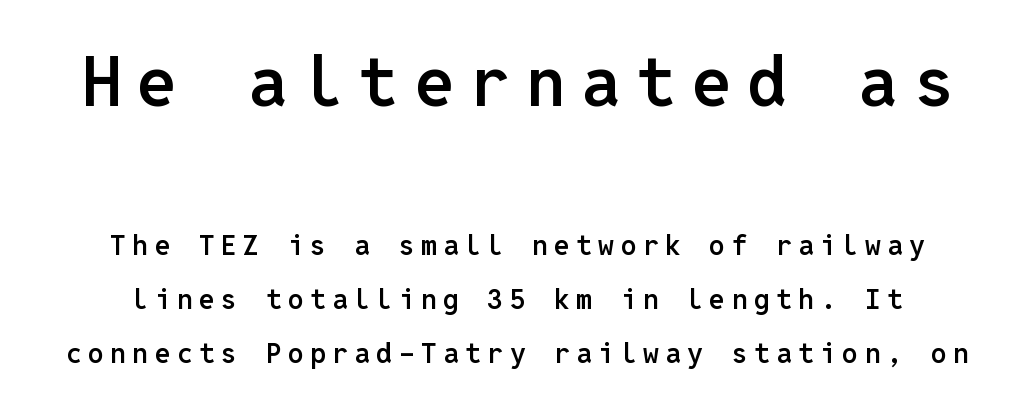
The image shows 70 px semibold sans-serif type, upright, monospaced; set centered, loose line spacing (1.93x), unusually wide letter spacing (+0.23 em), not underlined; the first (top) block is 2.5x larger; low stroke contrast and a medium x-height.
